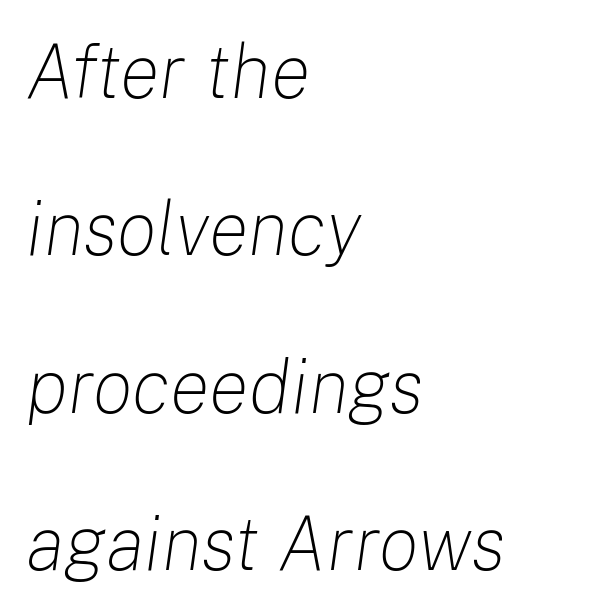
The area under the type is left untouched. The font's italic variant was chosen for this text. Compared with typical body copy, the letter spacing here is the same. The passage shown is typed in a proportional face where columns would drift.
